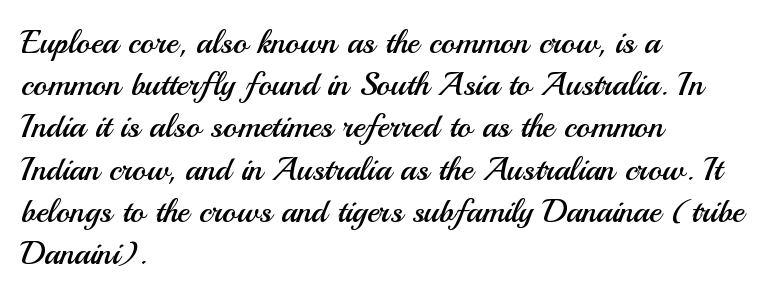
The image shows 33 px regular-weight sans-serif type; set left-aligned, normal line spacing (1.28x), normal letter spacing, not underlined; medium stroke contrast and a small x-height.
